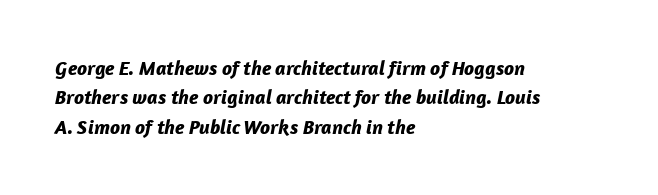
Style check: oblique. If you drew a ruler down the left edge, every line would touch it. Caption: standard tracking, unaltered. Summary of weight: heavy, a full bold. Summary of vertical rhythm: regular, with standard interline spacing.
